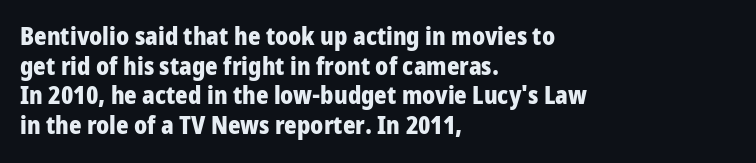
{"italic": "no", "bold": "yes", "underline": "no", "align": "left", "line_spacing_ratio": 1.23, "letter_spacing": "normal", "letter_spacing_em": 0.0, "glyph_px": 24}
